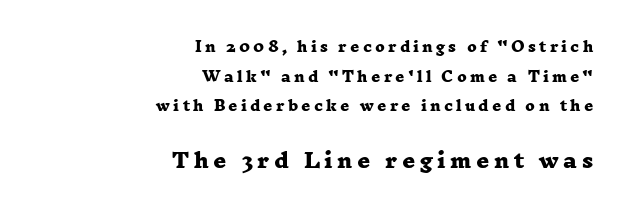
The image shows 20 px bold type; set right-aligned, loose line spacing (2.11x), unusually wide letter spacing (+0.23 em), not underlined; the second (bottom) block is 1.43x larger.
